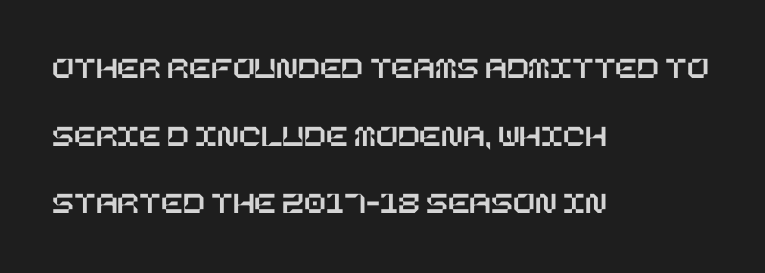
The image shows 32 px text type, upright; set left-aligned, loose line spacing (2.11x), normal letter spacing, not underlined; low stroke contrast and a large x-height.
